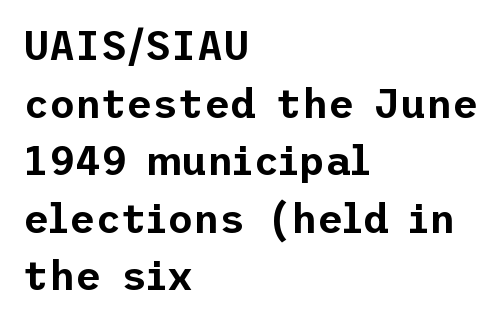
{"serif": "no", "italic": "no", "width": "normal", "stroke_contrast": "low", "x_height": "medium", "underline": "no", "align": "left", "line_spacing": "normal", "line_spacing_ratio": 1.44, "letter_spacing": "normal", "letter_spacing_em": 0.0, "glyph_px": 40}
